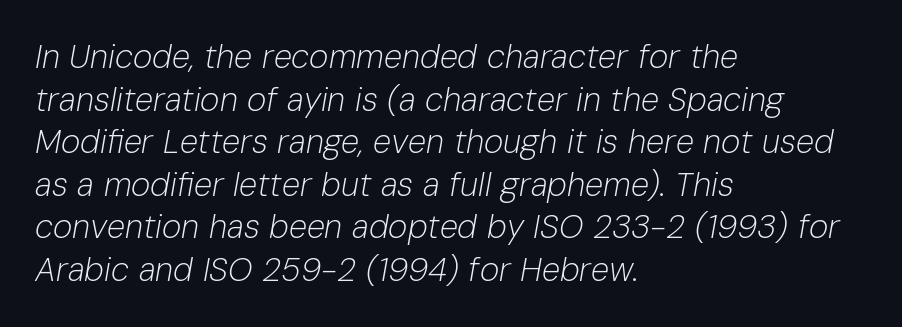
Do the characters align in a grid? No, the font is proportional. Designer's note — italics engaged. Leading: standard. A bare baseline throughout the passage.
